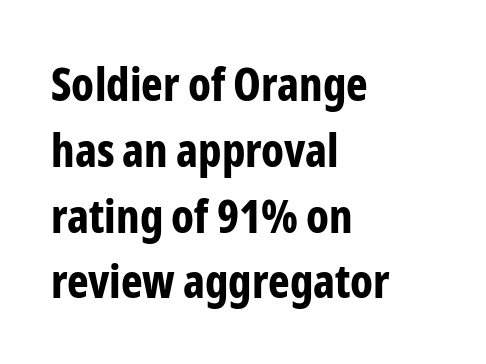
{"serif": "no", "italic": "no", "bold": "yes", "weight": "bold", "width": "condensed", "stroke_contrast": "low", "x_height": "medium", "monospaced": "no", "underline": "no", "align": "left", "line_spacing": "normal", "line_spacing_ratio": 1.43, "letter_spacing": "normal", "letter_spacing_em": 0.0, "glyph_px": 46}
